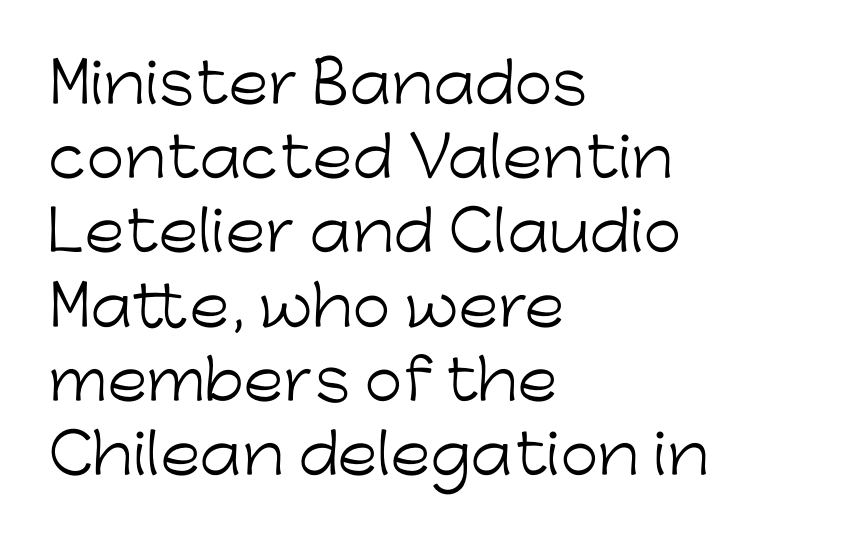
Posture: vertical. The text was rendered using a sans face with plain stroke endings. How are the letters spaced? Ordinarily, with no added tracking. Notice how descenders clear the ascenders below comfortably — that's standard leading. Teacher's note: observe the even left margin — that is flush-left alignment.
